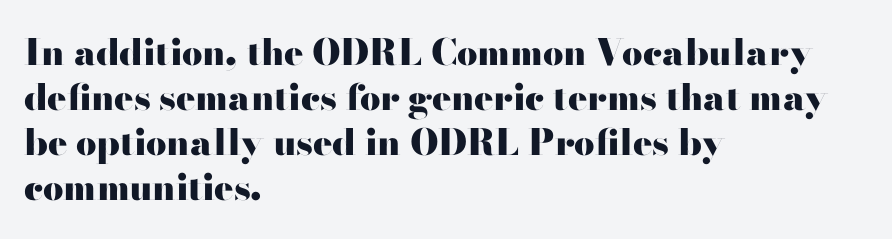
{"serif": "no", "italic": "no", "bold": "yes", "weight": "heavy", "width": "wide", "stroke_contrast": "high", "x_height": "small", "monospaced": "no", "underline": "no", "align": "left", "line_spacing": "normal", "line_spacing_ratio": 1.25, "letter_spacing": "normal", "letter_spacing_em": 0.0, "glyph_px": 36}
